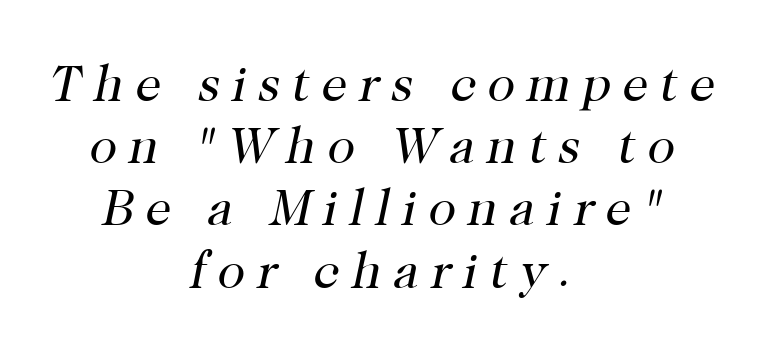
{"serif": "yes", "italic": "yes", "lean": "right", "slant_degrees": 12, "bold": "no", "weight": "regular", "width": "normal", "stroke_contrast": "high", "x_height": "medium", "monospaced": "no", "underline": "no", "align": "center", "line_spacing_ratio": 1.22, "letter_spacing": "wide", "letter_spacing_em": 0.23, "glyph_px": 51}
